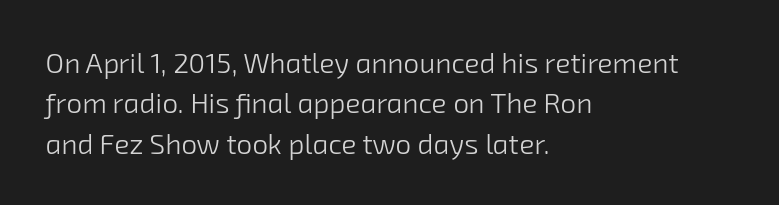
The image shows 28 px light sans-serif type; set left-aligned, normal line spacing (1.44x), normal letter spacing, not underlined; low stroke contrast and a medium x-height.
